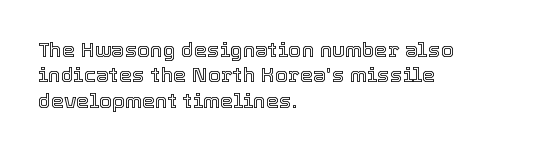
The image shows 21 px text type, upright; set left-aligned, line spacing 1.21x, normal letter spacing, not underlined.
